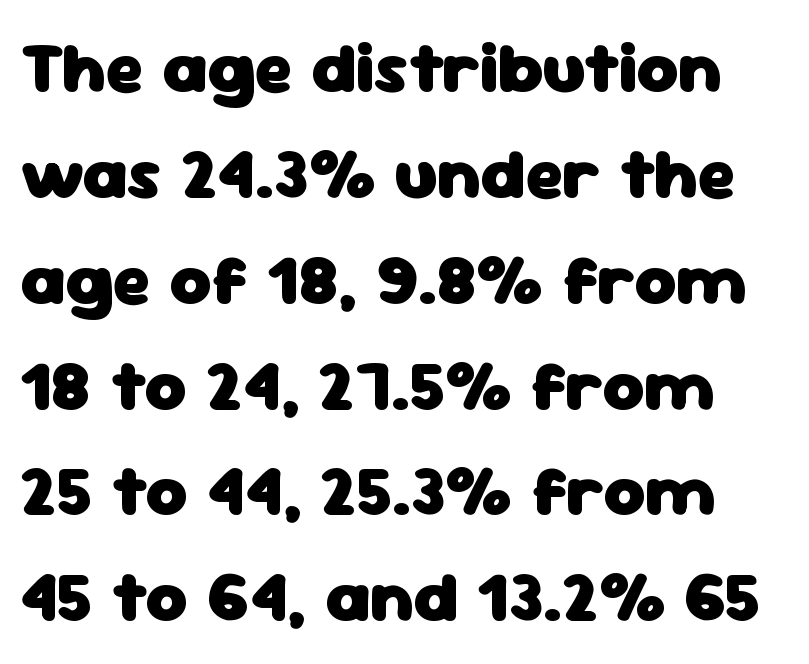
Q: Is the text bold? A: Yes.
Q: Is the text italic (slanted)? A: No, it is upright.
Q: Is the typeface a serif or a sans-serif typeface? A: Sans-serif.
Q: Is the text underlined? A: No.
Q: Is the spacing between letters normal or unusually wide? A: Normal.
Q: Is the spacing between lines tight, normal or loose? A: Normal.
Q: Width (condensed, normal, or wide)? A: Normal.
Q: Stroke contrast? A: Low.
Q: x-height? A: Medium.
Q: Monospaced? A: No.
